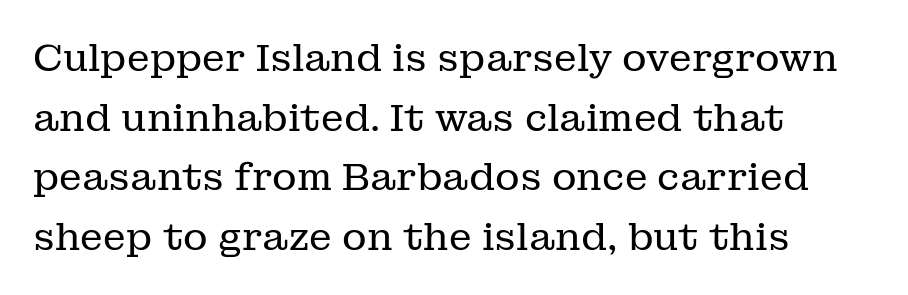
Q: Is the text bold? A: No.
Q: Is the text italic (slanted)? A: No, it is upright.
Q: Is the typeface a serif or a sans-serif typeface? A: Serif.
Q: Is the text underlined? A: No.
Q: How is the paragraph aligned? A: Left-aligned.
Q: Is the spacing between letters normal or unusually wide? A: Normal.
Q: Is the spacing between lines tight, normal or loose? A: Normal.
Q: Width (condensed, normal, or wide)? A: Normal.
Q: Stroke contrast? A: Low.
Q: x-height? A: Medium.
Q: Monospaced? A: No.
